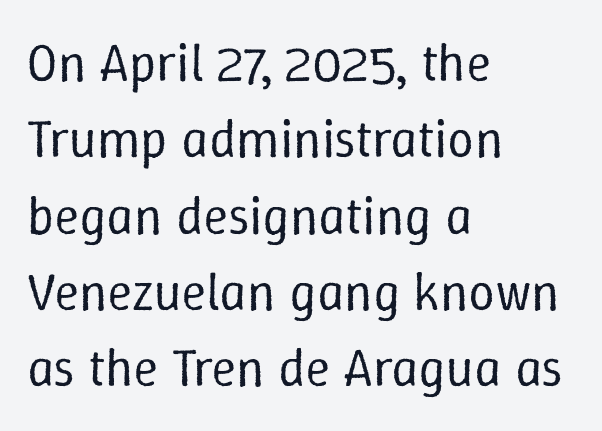
Words appear dense and cohesive because spacing is normal. Layout note: lines flush left. Ordinary non-slanted type is in use. Ink coverage per letter is moderate at most. Reading down the column, the eye jumps a familiar distance to each next line.
